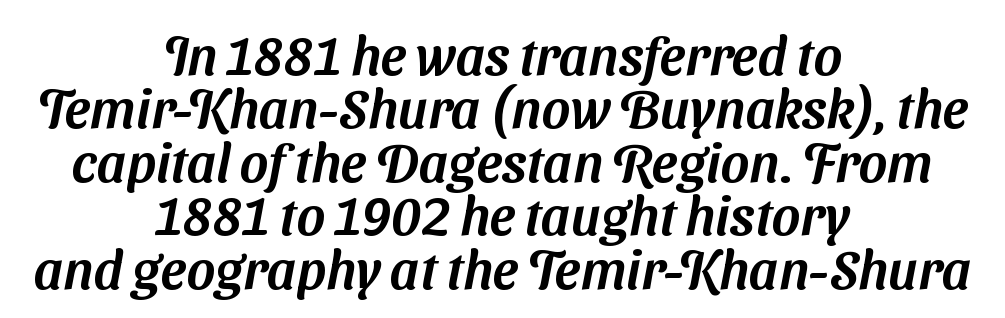
The image shows 54 px sans-serif type; set centered, tight line spacing (0.99x), normal letter spacing, not underlined; medium stroke contrast and a medium x-height.
